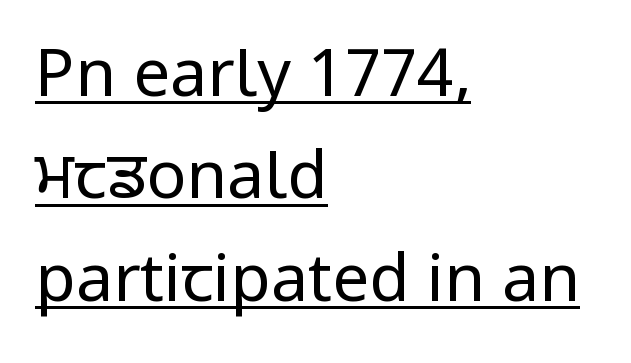
{"serif": "no", "italic": "no", "bold": "no", "weight": "regular", "width": "condensed", "stroke_contrast": "low", "x_height": "large", "monospaced": "no", "underline": "yes", "align": "left", "line_spacing": "normal", "line_spacing_ratio": 1.55, "letter_spacing": "normal", "letter_spacing_em": 0.0, "glyph_px": 66}
